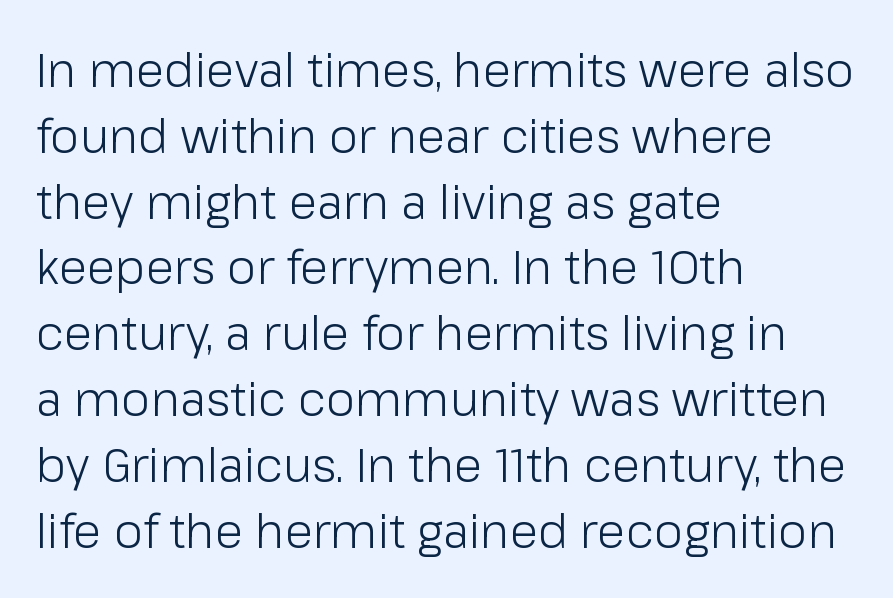
Look at the tracking — it's just the regular setting, nothing added. Compared with a typical body face, this is equally light or lighter still. Vertical strokes here are truly vertical. Proportional: the letters do not fall into vertical columns. Clear beneath every line of the passage.
